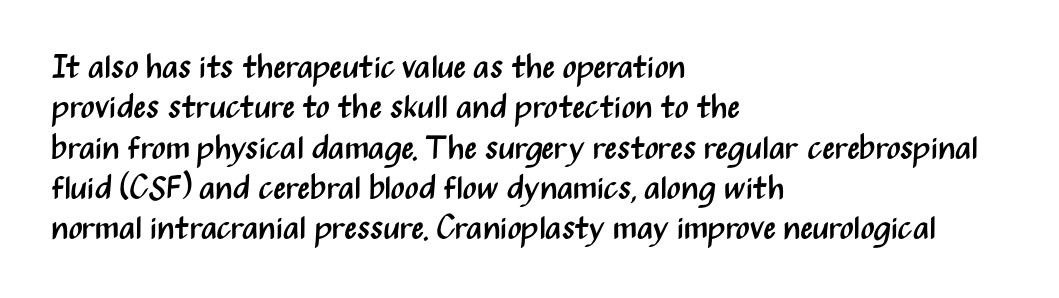
The characters display no serif detailing; their extremities are plain. Each word holds together tightly as a unit, with standard inter-letter gaps. The space beneath each line is pristine and unruled. Character widths vary here, with narrow letters taking less room than wide ones.
